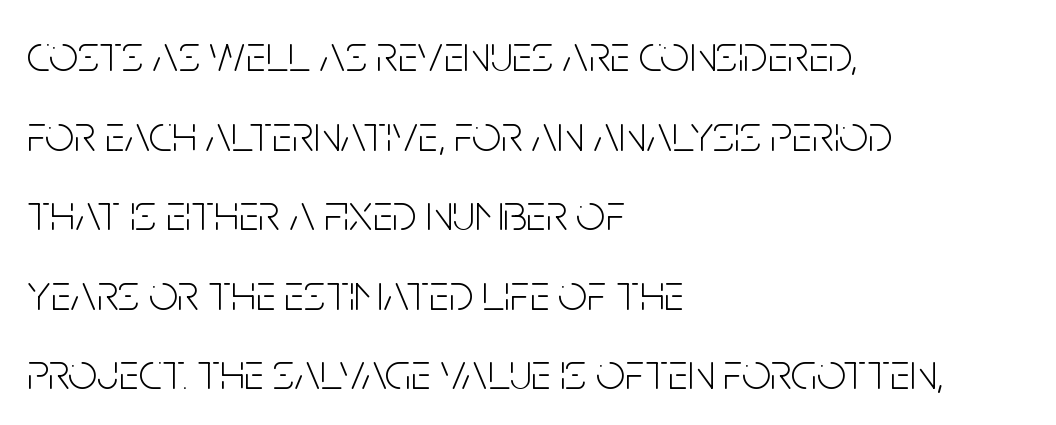
Here the designer chose a conventional face with non-uniform glyph widths. The string is rendered with underlining switched off. These lines sit exactly where default settings would place them. This is roman type, the default non-slanted kind. Each line starts at the same left margin while the right side varies. The type is set solid horizontally, with unmodified tracking.
